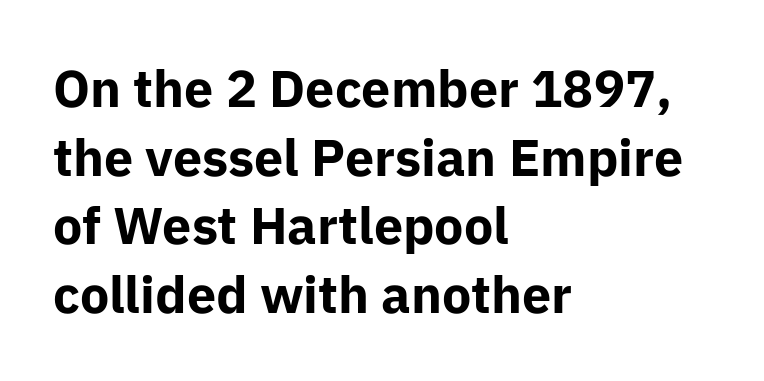
This sample uses an upright cut, with every glyph sitting square on the baseline. Is the type bold? Yes — the strokes are clearly thick and heavy. Glyph-to-glyph distance matches everyday printed text. This sample uses a sans-serif face. Notice how descenders clear the ascenders below comfortably — that's standard leading.
